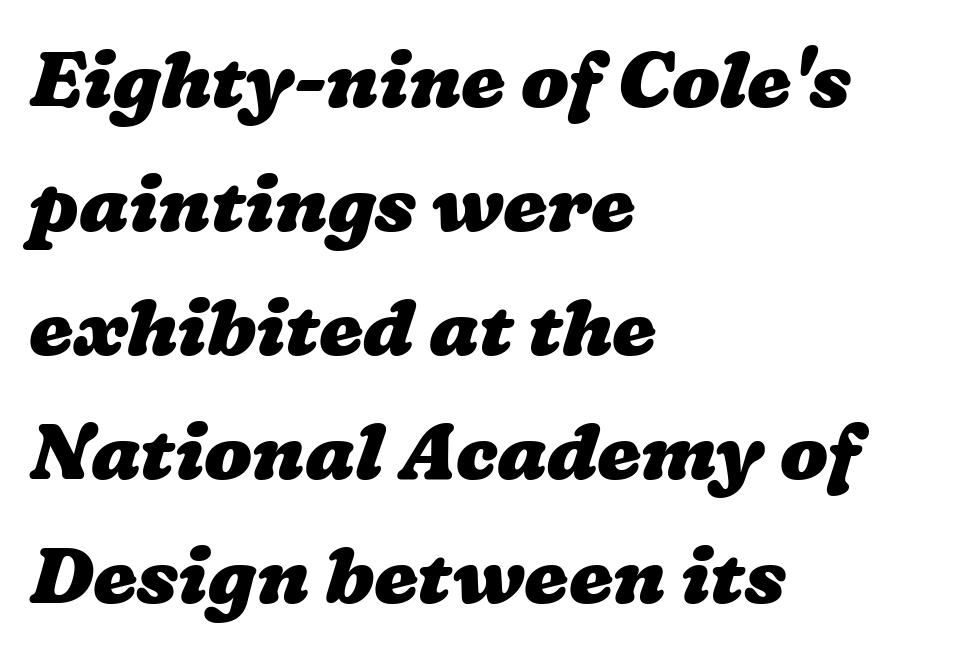
Short note: letters normally spaced. Heavy-handed strokes throughout: this text is bold. In terms of leading, this rendering sits right in the middle. Varying glyph widths throughout — classic text-font behaviour. The strip under each line holds only bare page.
